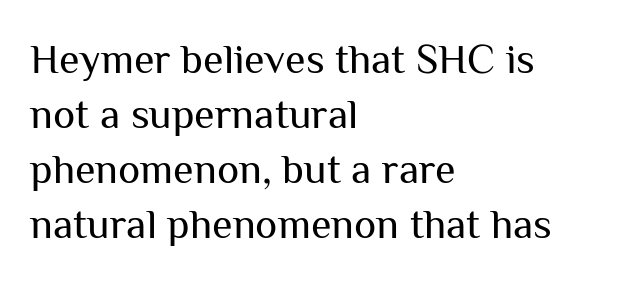
Each new line begins a customary step beneath the previous one. Beneath every word, the page is bare. There is no visible air inserted between adjacent glyphs. Character widths vary here, with narrow letters taking less room than wide ones. This is not heavy type; no bold has been used.
